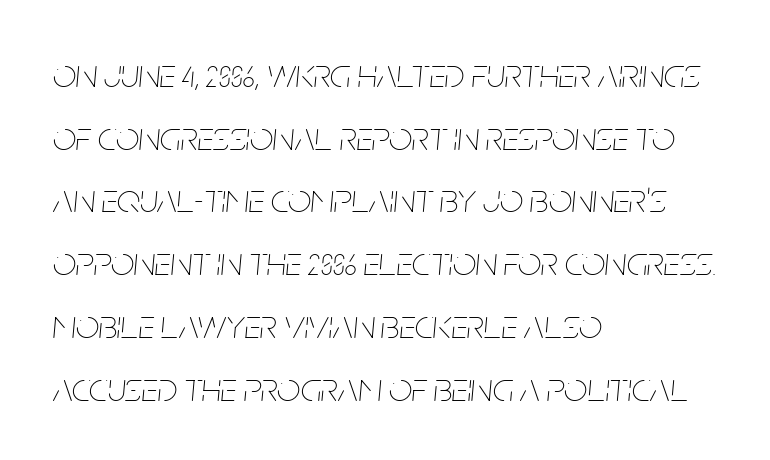
The image shows 41 px thin, condensed type, italic (leaning right); set left-aligned, normal line spacing (1.53x), normal letter spacing, not underlined; low stroke contrast and a large x-height.
